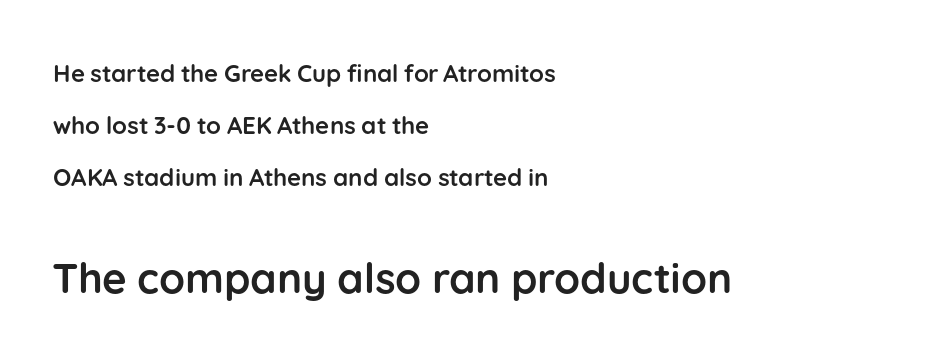
This rendering employs a face without finishing strokes, i.e., a sans-serif. A typesetter would call this proportional, since set widths differ per character. How heavy is the stroke? Heavy — this is a bold. Every character sits straight up, as roman type does. No word sits above an underline. Compared with typical body copy, the letter spacing here is the same.
